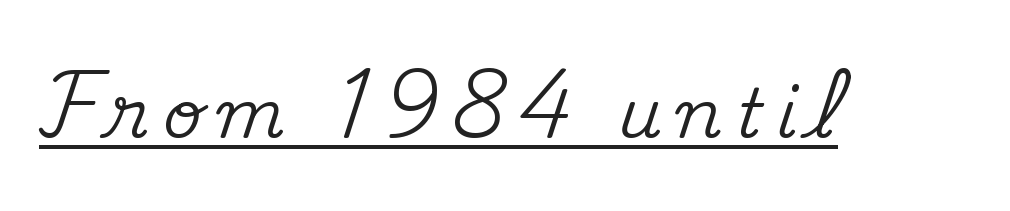
This sample has the flowing, uneven cadence of proportional lettering. Observe the serifs anchoring each vertical stroke in this sample. The glyphs are accompanied by a horizontal stroke just below them. Each word looks stretched out because of the extra space between its letters.
